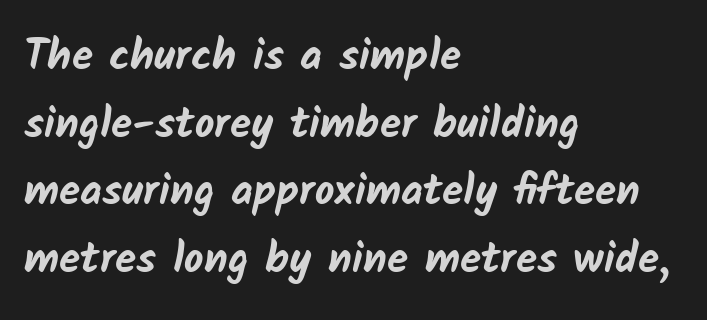
Compared with a centered layout, this one pins lines to the left instead. The gap between lines stays unmarked. This sample has the flowing, uneven cadence of proportional lettering. The tracking reads as untouched default to a designer's eye. Examine the stroke ends and you'll find no serifs.
